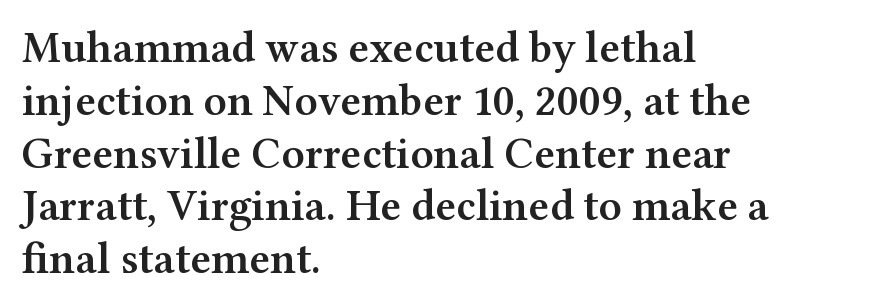
{"serif": "yes", "italic": "no", "bold": "semi", "weight": "semibold", "width": "wide", "stroke_contrast": "medium", "x_height": "medium", "monospaced": "no", "underline": "no", "align": "left", "line_spacing_ratio": 1.2, "letter_spacing": "normal", "letter_spacing_em": 0.0, "glyph_px": 44}
